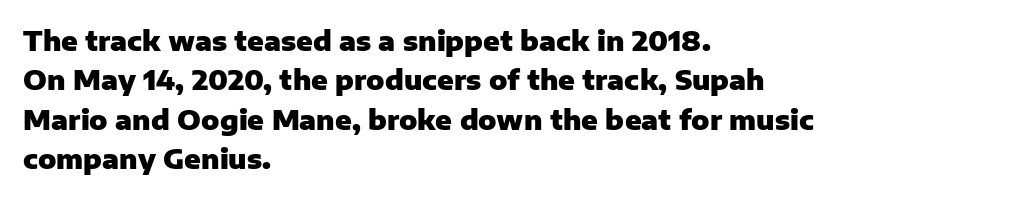
The image shows 27 px bold type, upright; set left-aligned, normal line spacing (1.46x), normal letter spacing, not underlined.
